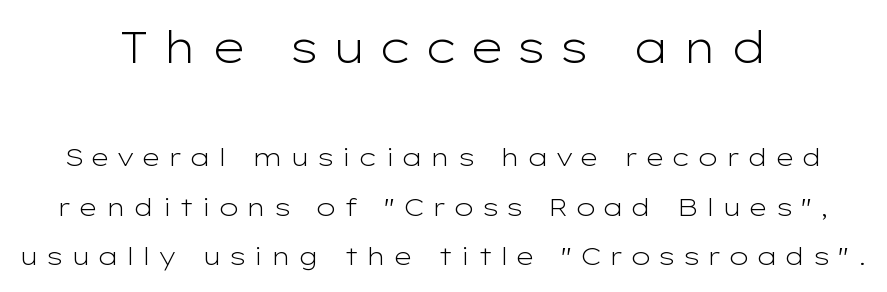
Q: Is the text bold? A: No.
Q: Is the text italic (slanted)? A: No, it is upright.
Q: Is the typeface a serif or a sans-serif typeface? A: Sans-serif.
Q: Is the text underlined? A: No.
Q: How is the paragraph aligned? A: Centered.
Q: Is the spacing between letters normal or unusually wide? A: Unusually wide.
Q: Is the spacing between lines tight, normal or loose? A: Loose.
Q: Which block of text is set in a larger size, the first (top) or the second (bottom)? A: The first (top) one.
Q: Width (condensed, normal, or wide)? A: Wide.
Q: Stroke contrast? A: Low.
Q: x-height? A: Medium.
Q: Monospaced? A: No.
